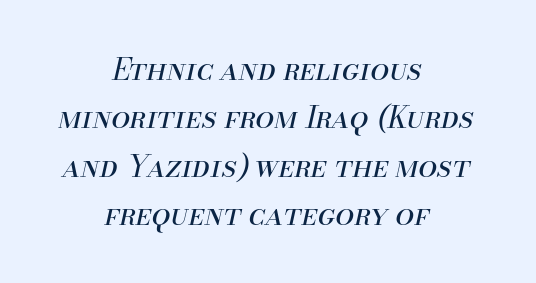
{"italic": "yes", "lean": "right", "slant_degrees": 13, "bold": "no", "weight": "regular", "width": "normal", "stroke_contrast": "medium", "x_height": "small", "monospaced": "no", "underline": "no", "align": "center", "line_spacing": "normal", "line_spacing_ratio": 1.61, "letter_spacing": "normal", "letter_spacing_em": 0.0, "glyph_px": 30}
